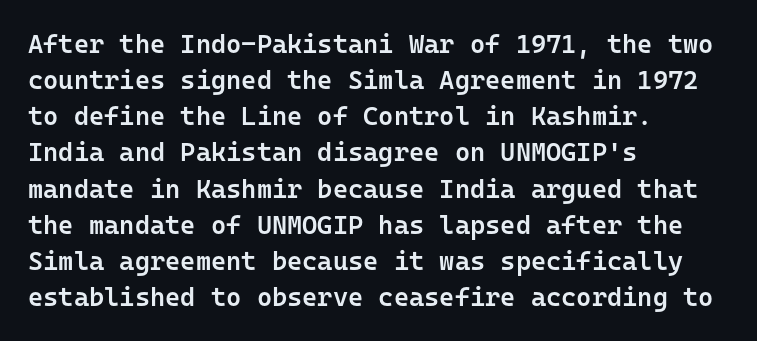
Q: Is the text bold? A: Semi-bold.
Q: Is the text italic (slanted)? A: No, it is upright.
Q: Is the text underlined? A: No.
Q: How is the paragraph aligned? A: Left-aligned.
Q: Is the spacing between letters normal or unusually wide? A: Normal.
Q: Is the spacing between lines tight, normal or loose? A: Normal.
